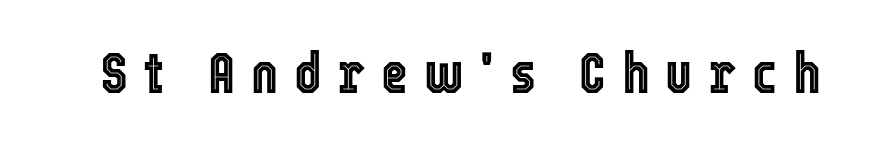
{"italic": "no", "width": "condensed", "x_height": "medium", "monospaced": "no", "underline": "no", "letter_spacing": "wide", "letter_spacing_em": 0.27, "glyph_px": 58}
